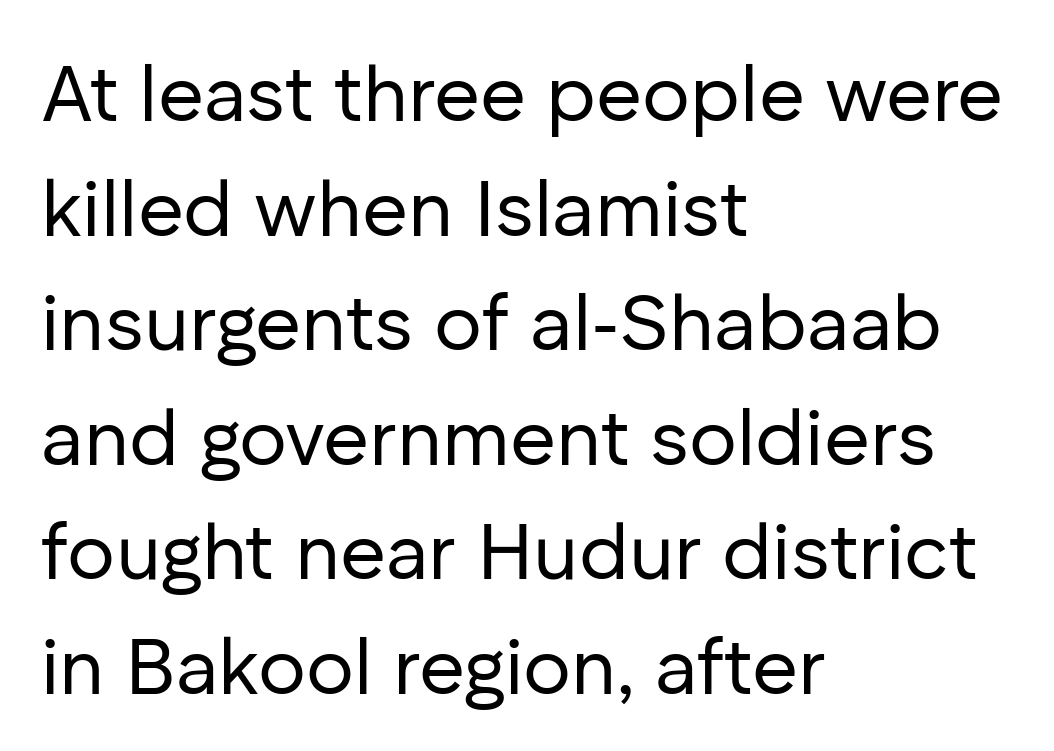
Q: Is the text bold? A: No.
Q: Is the text italic (slanted)? A: No, it is upright.
Q: Is the typeface a serif or a sans-serif typeface? A: Sans-serif.
Q: Is the text underlined? A: No.
Q: How is the paragraph aligned? A: Left-aligned.
Q: Is the spacing between letters normal or unusually wide? A: Normal.
Q: Is the spacing between lines tight, normal or loose? A: Normal.
Q: Width (condensed, normal, or wide)? A: Normal.
Q: Stroke contrast? A: Low.
Q: x-height? A: Medium.
Q: Monospaced? A: No.
